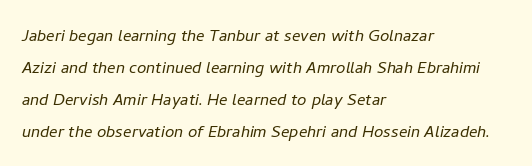
Q: Is the text bold? A: No.
Q: Is the text italic (slanted)? A: Yes, it leans right by about 11 degrees.
Q: Is the text underlined? A: No.
Q: How is the paragraph aligned? A: Left-aligned.
Q: Is the spacing between letters normal or unusually wide? A: Normal.
Q: Is the spacing between lines tight, normal or loose? A: Normal.
